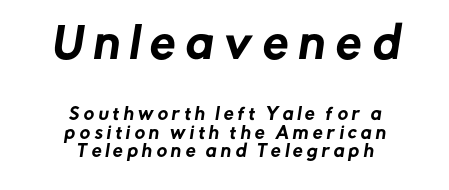
The image shows 41 px sans-serif type; set centered, line spacing 1.16x, unusually wide letter spacing (+0.26 em), not underlined; the first (top) block is 2.56x larger; low stroke contrast and a medium x-height.
